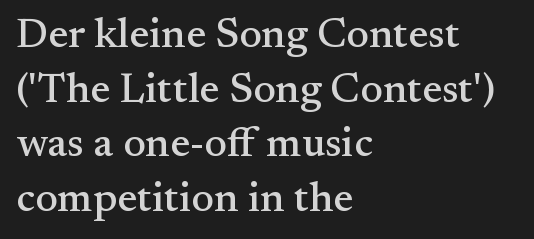
{"serif": "yes", "italic": "no", "width": "normal", "stroke_contrast": "medium", "x_height": "small", "monospaced": "no", "underline": "no", "align": "left", "line_spacing": "normal", "line_spacing_ratio": 1.3, "letter_spacing": "normal", "letter_spacing_em": 0.0, "glyph_px": 42}
